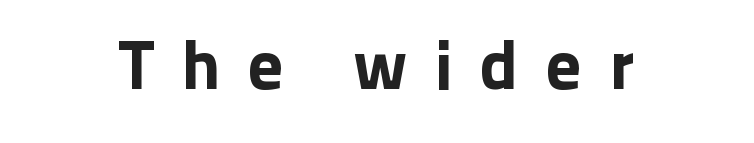
The image shows 70 px sans-serif type, upright; set unusually wide letter spacing (+0.39 em), not underlined; low stroke contrast and a medium x-height.
